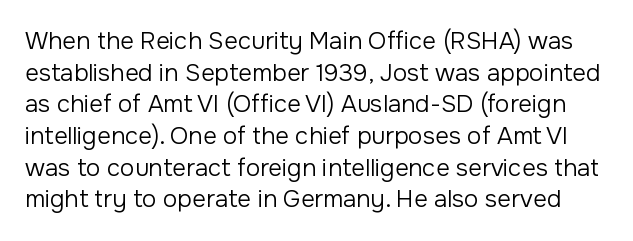
The image shows 24 px text type, upright; set normal line spacing (1.32x), normal letter spacing, not underlined.
